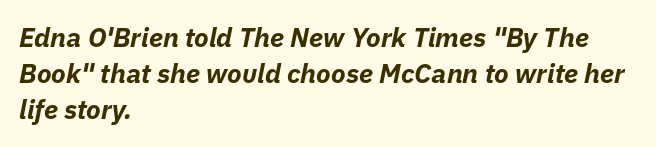
The image shows 27 px bold type, italic (leaning right); set left-aligned, normal line spacing (1.34x), normal letter spacing, not underlined.
